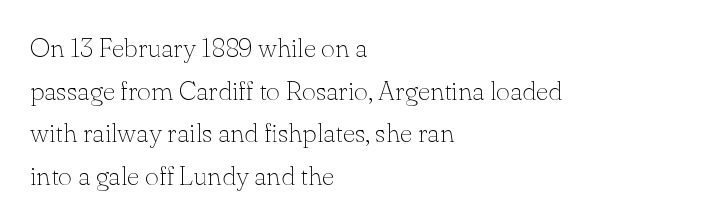
The ragged edge is on the right, which tells us the setting is flush left. Vertical strokes here are truly vertical. Heaviness? Minimal to ordinary, like unemphasized prose. Lines of text with bare space underneath.
